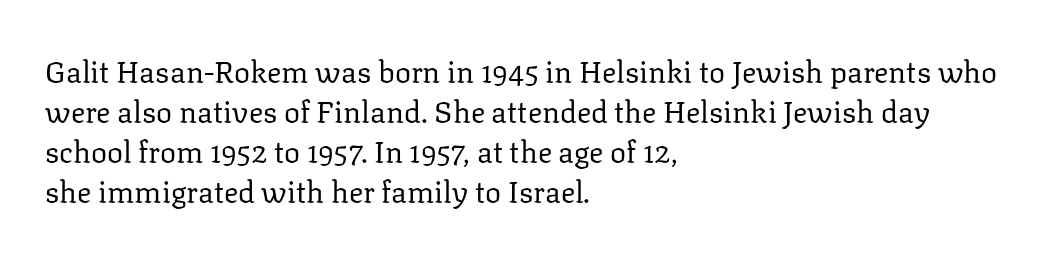
The ragged edge is on the right, which tells us the setting is flush left. Descenders are the only things crossing below the line. Look at the bottom of the vertical strokes: they flare into serifs here. No letter is thick-stroked: the sample isn't bold. The rendering uses a moderate line-height, typical for paragraphs. Is this a fixed-width face? No — the glyphs have proportional, varying widths.
